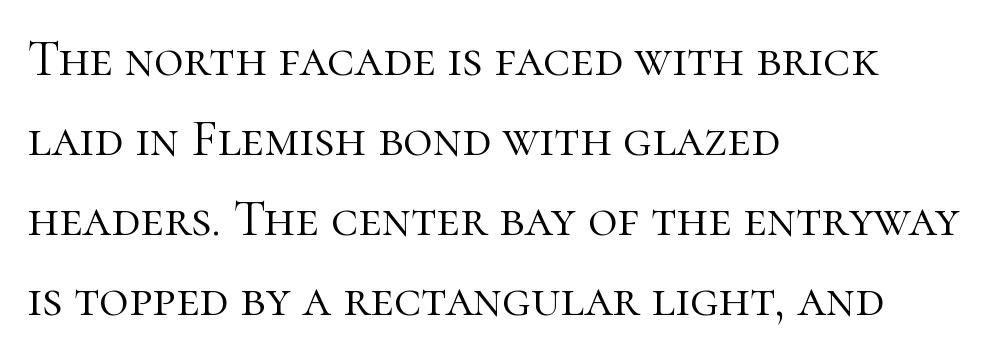
The image shows 51 px light serif type, upright; set left-aligned, normal line spacing (1.57x), normal letter spacing, not underlined; high stroke contrast and a medium x-height.
